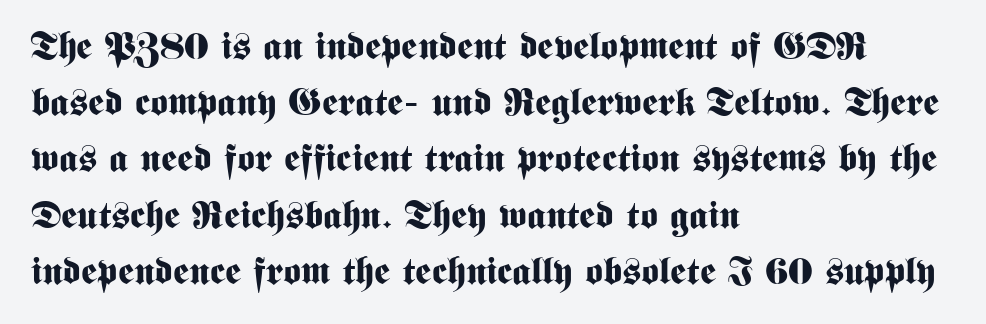
{"serif": "no", "italic": "no", "bold": "yes", "weight": "bold", "width": "condensed", "stroke_contrast": "medium", "x_height": "medium", "monospaced": "no", "underline": "no", "align": "left", "line_spacing": "normal", "line_spacing_ratio": 1.48, "letter_spacing": "normal", "letter_spacing_em": 0.0, "glyph_px": 38}
